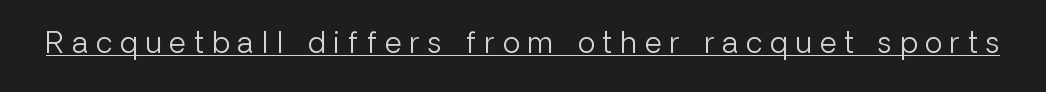
The image shows 29 px light sans-serif type, upright; set unusually wide letter spacing (+0.28 em), underlined; low stroke contrast and a medium x-height.
